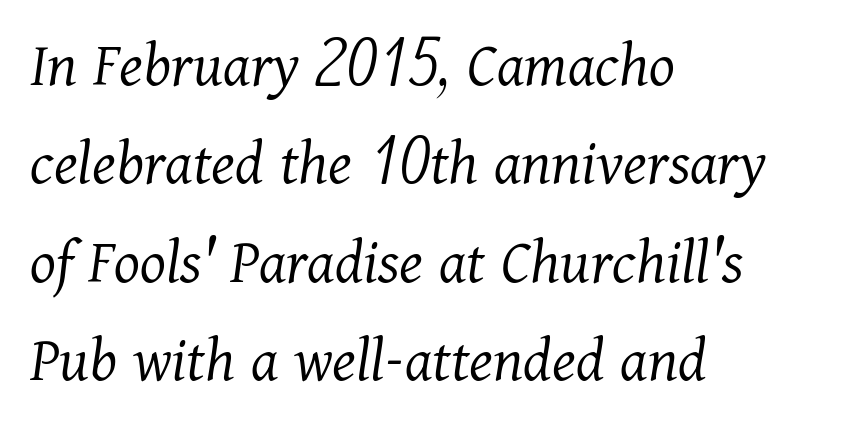
Honestly, there is no underline to notice here at all. The characters display serif detailing at their extremities. You can tell it's italic because the verticals aren't actually vertical. All the whitespace from short lines collects on the right. These lines keep a tight, regular rhythm from letter to letter. This reads as an unemphasized weight, regular at the heaviest.
